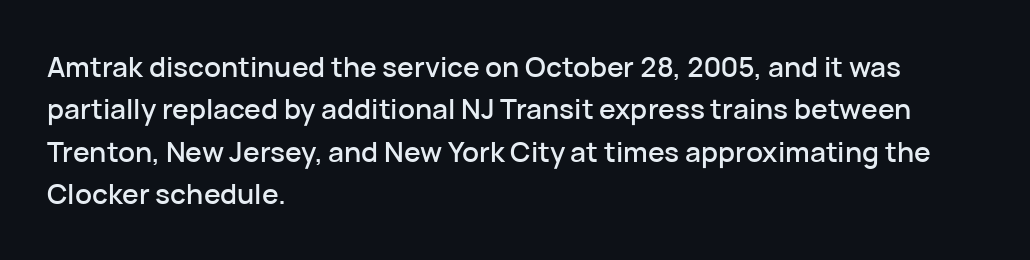
The image shows 28 px sans-serif type, upright; set left-aligned, normal line spacing (1.51x), normal letter spacing, not underlined; low stroke contrast and a medium x-height.
